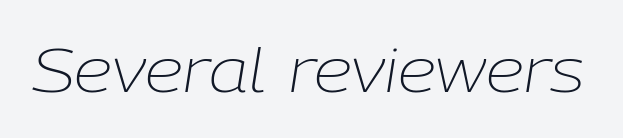
{"italic": "yes", "lean": "right", "slant_degrees": 9, "bold": "no", "weight": "light", "width": "normal", "stroke_contrast": "low", "x_height": "medium", "monospaced": "no", "underline": "no", "letter_spacing": "normal", "letter_spacing_em": 0.0, "glyph_px": 61}
